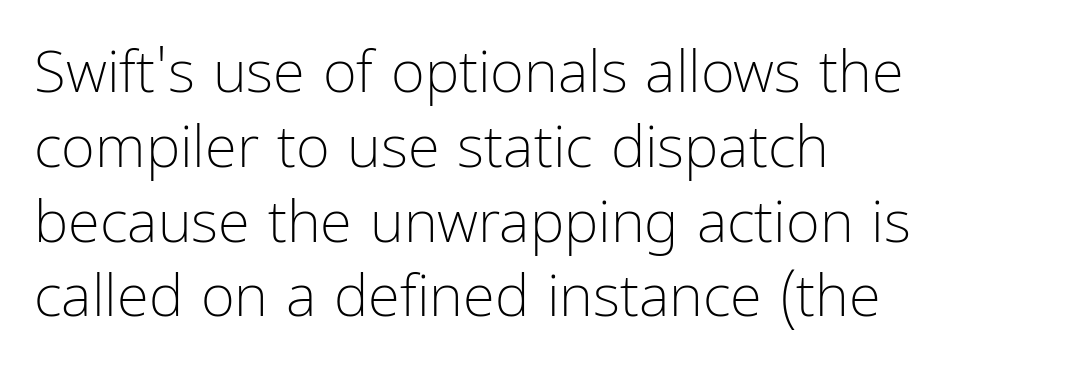
The image shows 58 px light, condensed sans-serif type, upright; set left-aligned, normal line spacing (1.29x), normal letter spacing, not underlined; low stroke contrast and a medium x-height.
